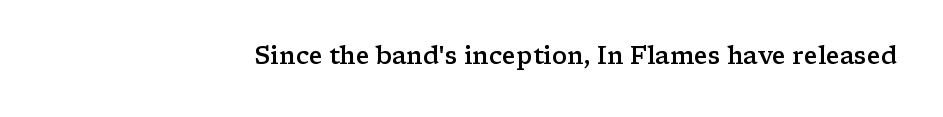
Q: Is the text bold? A: Semi-bold.
Q: Is the text italic (slanted)? A: No, it is upright.
Q: Is the text underlined? A: No.
Q: Is the spacing between letters normal or unusually wide? A: Normal.
